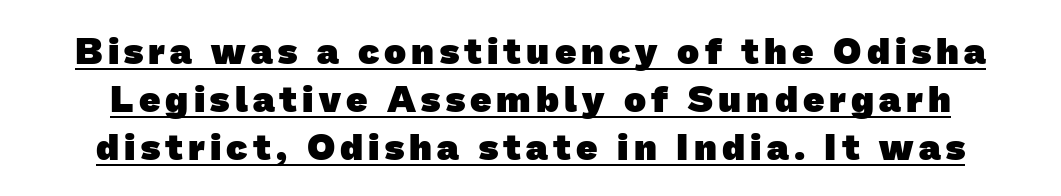
The image shows 37 px heavy sans-serif type; set normal line spacing (1.3x), underlined; low stroke contrast and a medium x-height.
